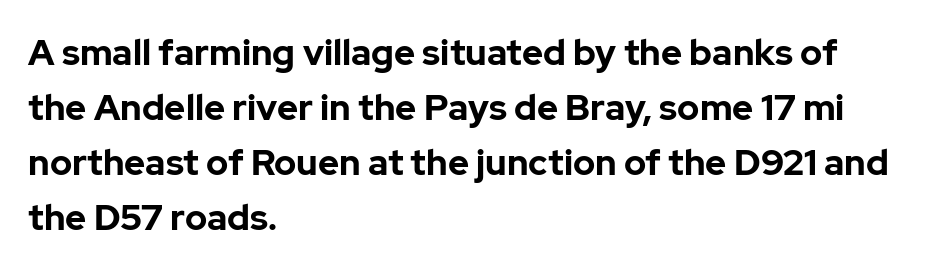
The image shows 36 px bold sans-serif type, upright; set left-aligned, normal line spacing (1.53x), normal letter spacing, not underlined; low stroke contrast and a medium x-height.
